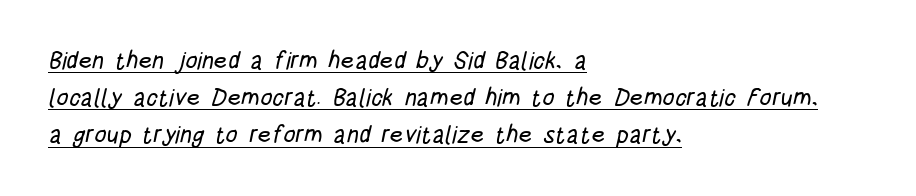
{"underline": "yes", "align": "left", "line_spacing": "normal", "line_spacing_ratio": 1.55, "letter_spacing": "normal", "letter_spacing_em": 0.0, "glyph_px": 24}
